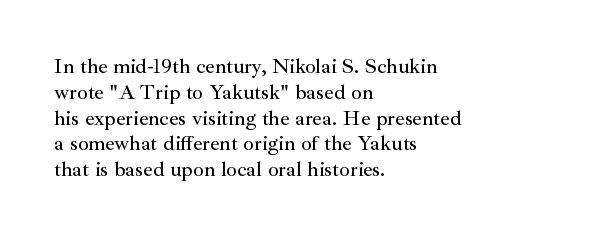
Underline: absent. This rendering uses left alignment, leaving the right contour irregular. A typesetter would mark this as roman, not italic. In terms of letterspacing, this is plain default setting.
